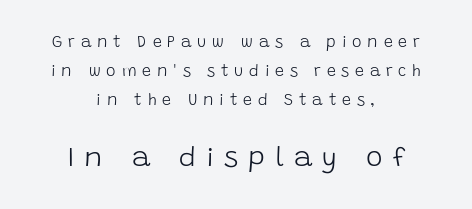
{"serif": "no", "italic": "no", "bold": "no", "weight": "light", "width": "normal", "stroke_contrast": "low", "x_height": "large", "monospaced": "no", "underline": "no", "align": "center", "line_spacing_ratio": 1.82, "letter_spacing": "wide", "letter_spacing_em": 0.36, "larger_block": "second", "size_ratio": 1.75, "glyph_px": 28}
